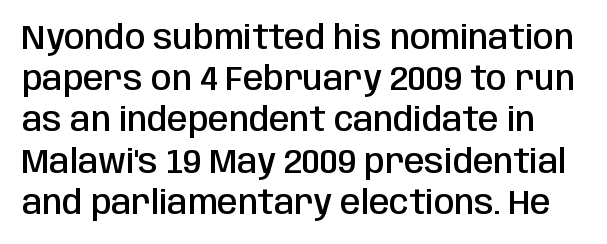
{"serif": "no", "italic": "no", "bold": "semi", "weight": "semibold", "width": "condensed", "stroke_contrast": "low", "x_height": "large", "monospaced": "no", "underline": "no", "line_spacing": "normal", "line_spacing_ratio": 1.25, "letter_spacing": "normal", "letter_spacing_em": 0.0, "glyph_px": 33}
